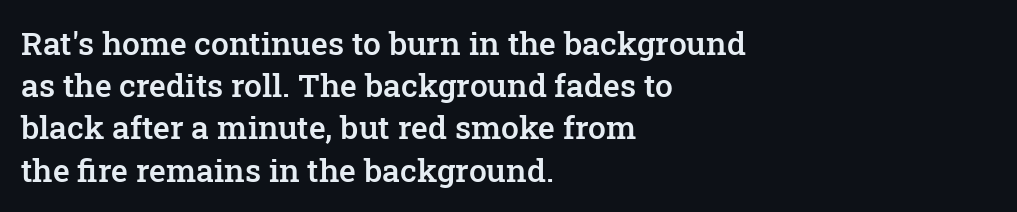
{"serif": "yes", "italic": "no", "bold": "semi", "weight": "semibold", "width": "normal", "stroke_contrast": "low", "x_height": "medium", "monospaced": "no", "underline": "no", "align": "left", "line_spacing": "normal", "line_spacing_ratio": 1.32, "letter_spacing": "normal", "letter_spacing_em": 0.0, "glyph_px": 32}
